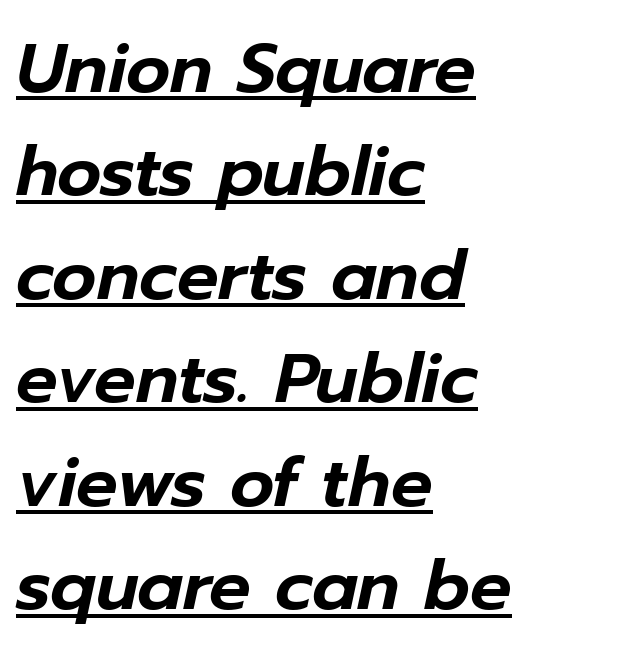
Vertically, the passage feels balanced, rows spaced as you'd expect. Caption: multi-line text, flush left, ragged right. The passage shown is typed in a proportional face where columns would drift. The line texture is even and compact thanks to regular tracking.
